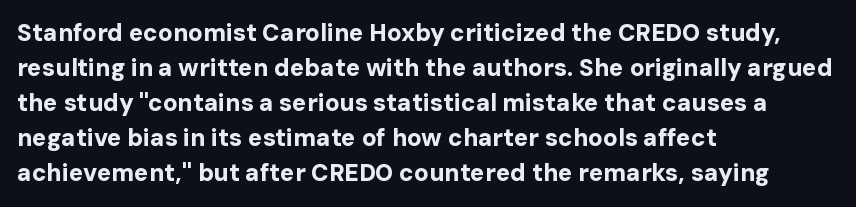
The image shows 24 px bold type, upright; set left-aligned, normal line spacing (1.46x), normal letter spacing, not underlined.
